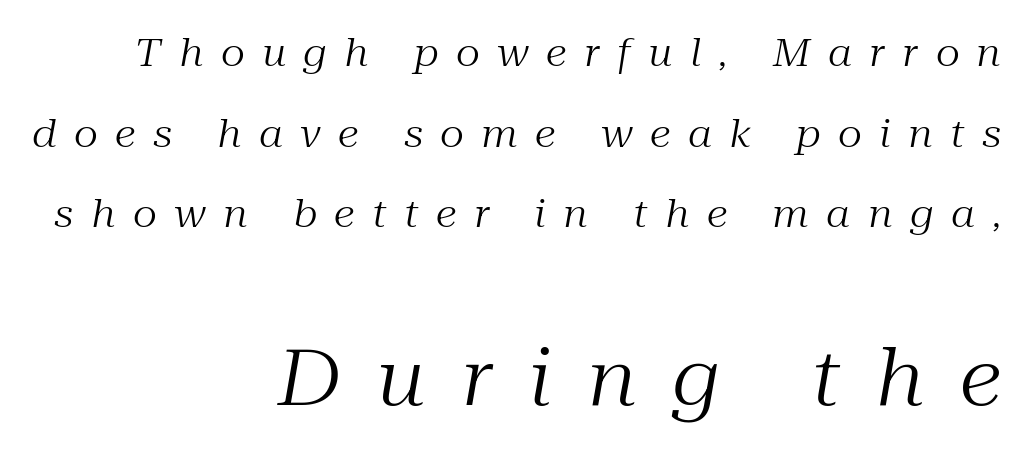
The image shows 77 px regular-weight serif type, italic (leaning right); set right-aligned, loose line spacing (2.12x), unusually wide letter spacing (+0.46 em), not underlined; the second (bottom) block is 2.03x larger; medium stroke contrast and a medium x-height.
